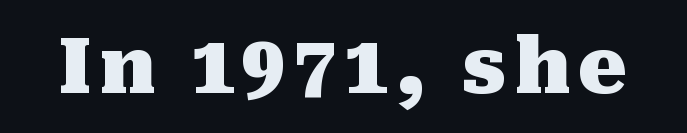
The image shows 77 px heavy serif type, upright; set not underlined; medium stroke contrast and a medium x-height.
